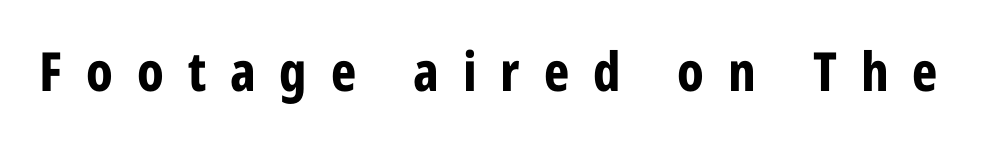
{"serif": "no", "italic": "no", "bold": "yes", "weight": "bold", "width": "condensed", "stroke_contrast": "low", "x_height": "medium", "monospaced": "no", "underline": "no", "letter_spacing": "wide", "letter_spacing_em": 0.44, "glyph_px": 54}
